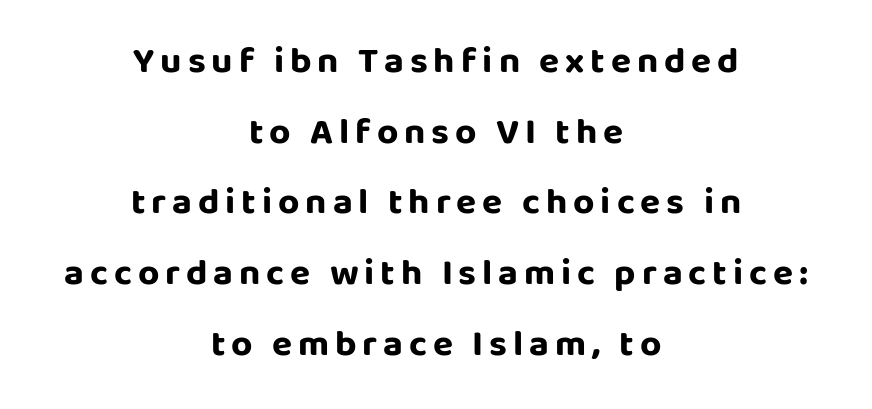
{"serif": "no", "italic": "no", "bold": "yes", "weight": "bold", "width": "normal", "stroke_contrast": "low", "x_height": "large", "monospaced": "no", "underline": "no", "align": "center", "line_spacing": "loose", "line_spacing_ratio": 1.91, "glyph_px": 37}
